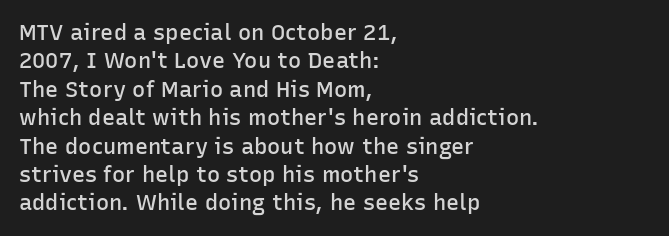
The image shows 22 px text type, upright; set left-aligned, normal line spacing (1.29x), normal letter spacing, not underlined.
